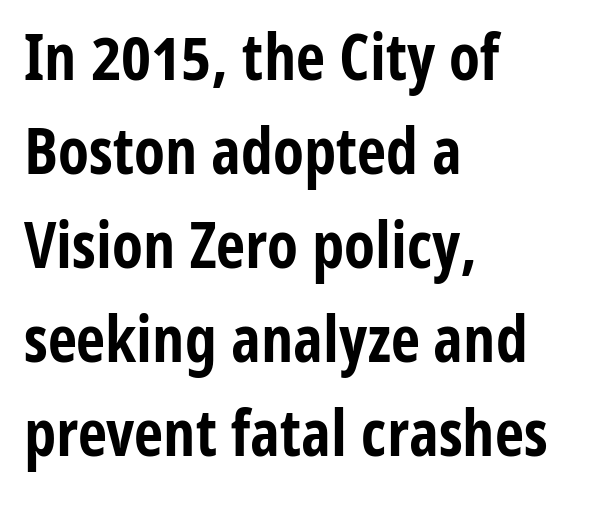
Reading down the column, the eye jumps a familiar distance to each next line. Does the type have serifs? No, each stem ends abruptly. The typography opts for an upright posture over an oblique one. Does the copy run flush right? No — it runs flush left. The foot of each line stays bare and open. Here the glyphs are tracked normally, forming tight word shapes.
